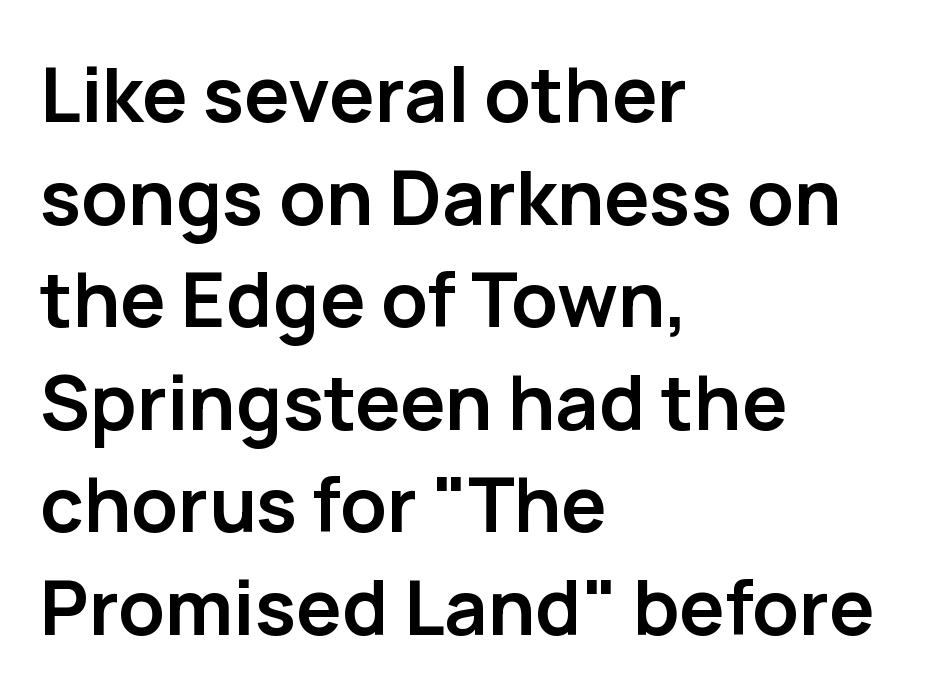
The face used here is rendered with its standard letterfit. Think of a printed novel: that variable character pitch is what you see here. Posture: upright roman. Regarding serifs, this sample does without them.
